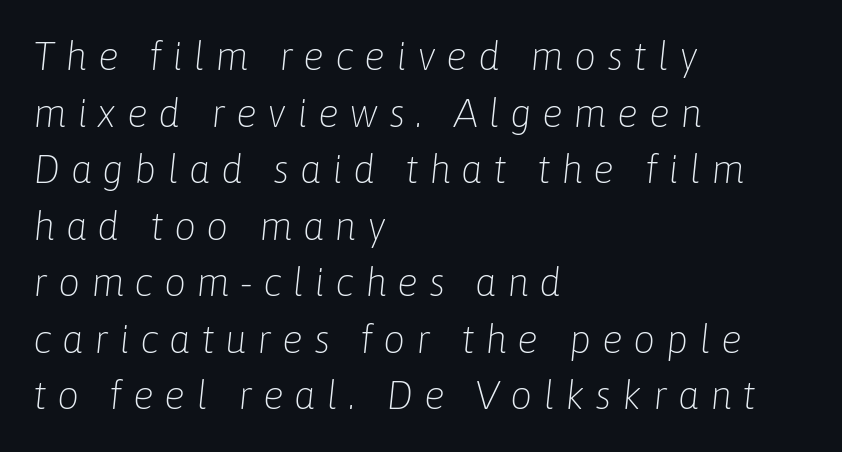
The image shows 39 px light type, italic (leaning right); set left-aligned, normal line spacing (1.45x), unusually wide letter spacing (+0.27 em), not underlined; low stroke contrast and a medium x-height.
